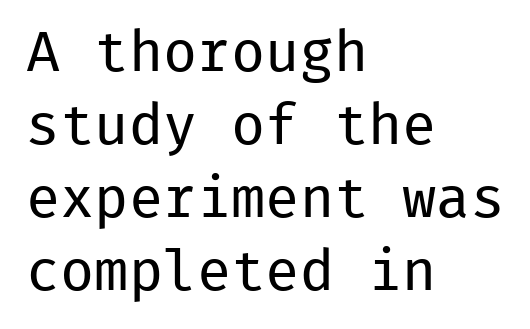
The space directly below the letters is spotless. Honestly, the row spacing looks completely unremarkable. Posture: vertical. Weight: regular or lighter. Is the letter spacing exaggerated? No — it looks like the ordinary default.
